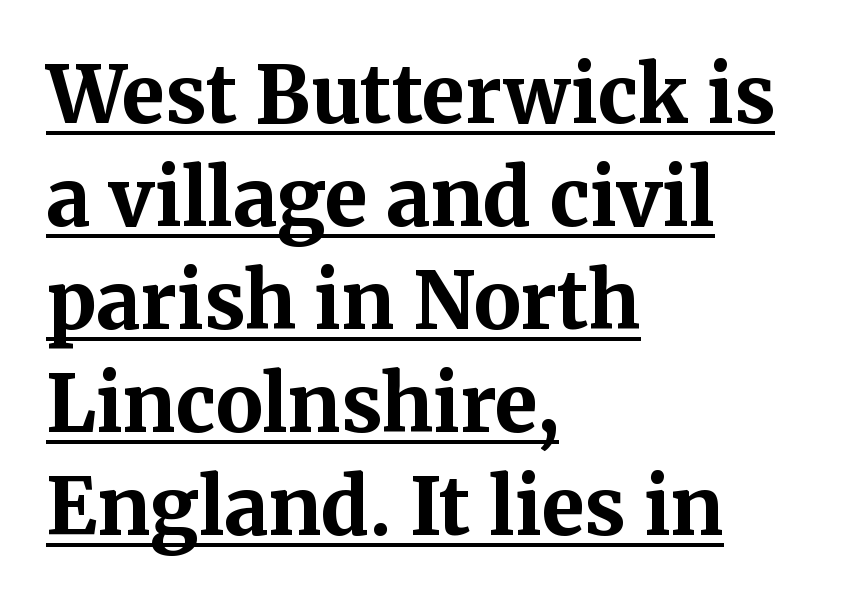
A typographer would call this underscored text. Unlike a clean sans, this face finishes its strokes with serifs. The strokes are fattened all the way to bold. How would I describe the line gaps? Plain and ordinary.
